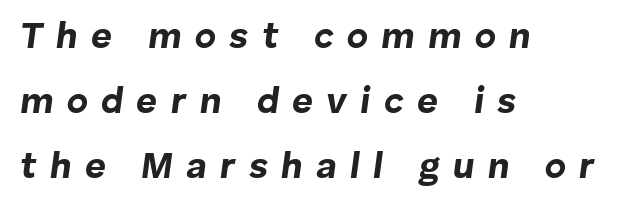
Q: Is the text bold? A: Yes.
Q: Is the text italic (slanted)? A: Yes, it leans right by about 8 degrees.
Q: Is the text underlined? A: No.
Q: How is the paragraph aligned? A: Left-aligned.
Q: Is the spacing between letters normal or unusually wide? A: Unusually wide.
Q: Width (condensed, normal, or wide)? A: Normal.
Q: Stroke contrast? A: Low.
Q: x-height? A: Medium.
Q: Monospaced? A: No.
